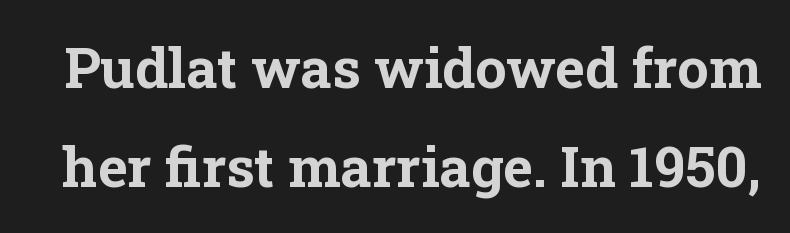
{"serif": "yes", "italic": "no", "bold": "yes", "weight": "bold", "width": "normal", "stroke_contrast": "low", "x_height": "medium", "monospaced": "no", "underline": "no", "line_spacing_ratio": 1.77, "letter_spacing": "normal", "letter_spacing_em": 0.0, "glyph_px": 56}
